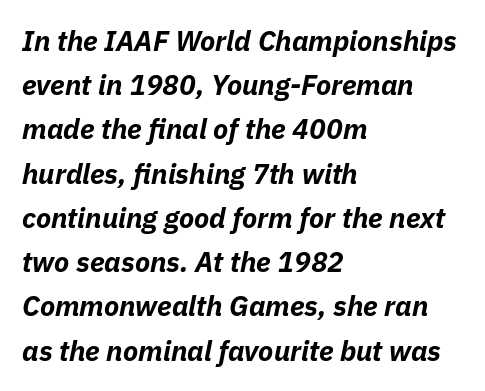
Does extra space separate the letters? No, they use regular spacing. Heavy-handed strokes throughout: this text is bold. A bare baseline throughout the passage. Here the designer chose a conventional face with non-uniform glyph widths. The rendering uses a moderate line-height, typical for paragraphs. Slanted lettering throughout.
